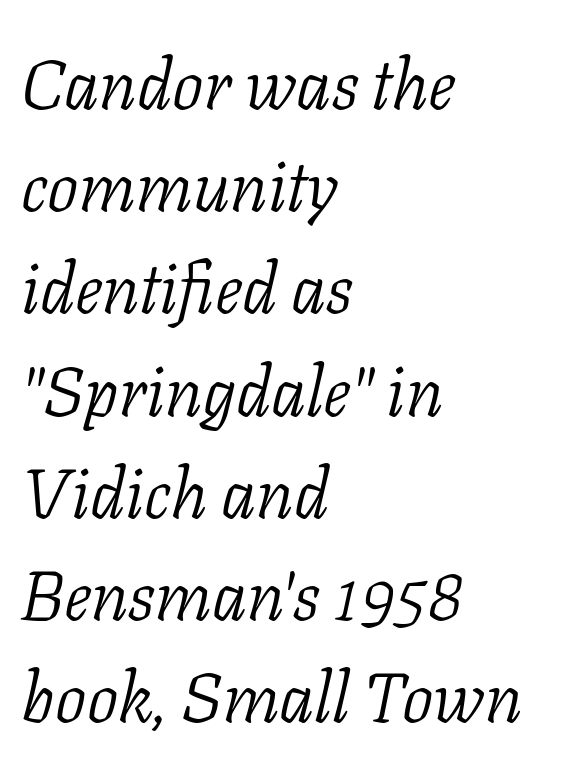
The image shows 70 px light serif type, italic (leaning right); set left-aligned, normal line spacing (1.46x), normal letter spacing, not underlined; low stroke contrast and a medium x-height.
